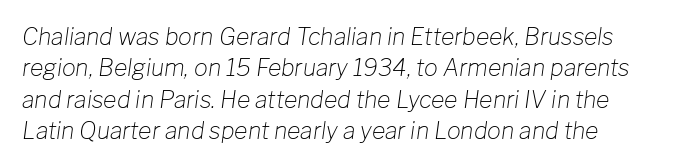
The image shows 23 px text type, italic (leaning right); set normal line spacing (1.36x), normal letter spacing, not underlined.
